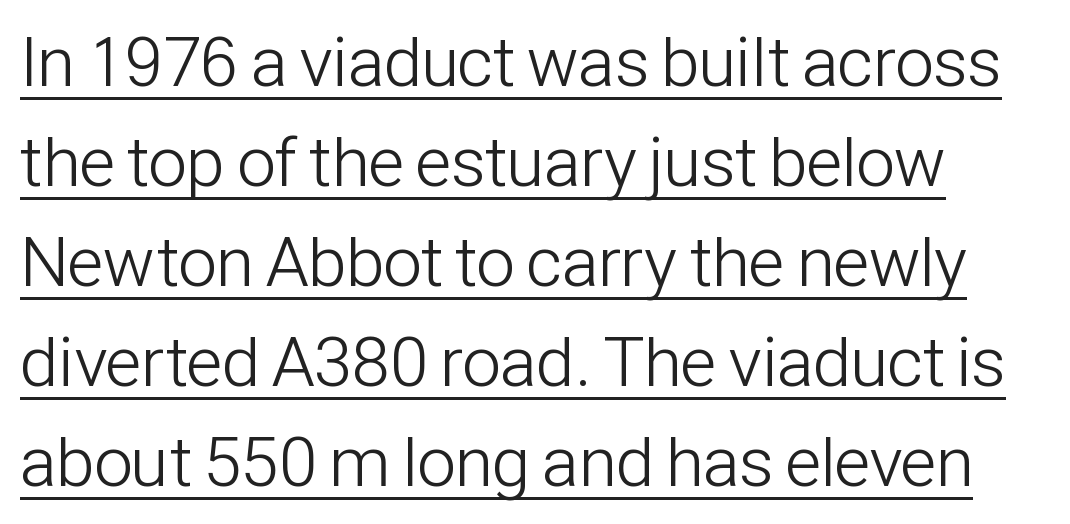
The compositor pushed each line to the left boundary. These lines are composed in type without serifs. Looks like someone drew a line under every word here. These lines were composed using upright roman letters. Looks like regular typesetting: each glyph gets only the width it needs.
